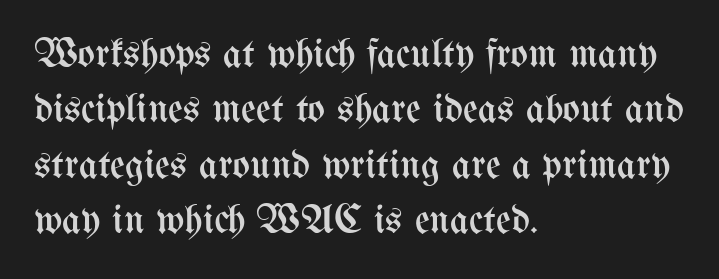
The image shows 41 px regular-weight, condensed type, upright; set left-aligned, normal line spacing (1.35x), normal letter spacing, not underlined; medium stroke contrast and a medium x-height.
